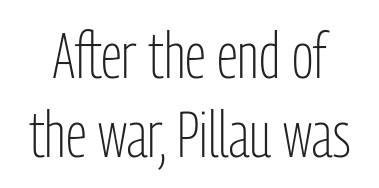
The letterforms sit shoulder to shoulder at normal distance. This is roman type, the default non-slanted kind. Varying glyph widths throughout — classic text-font behaviour. Note: no serifs on the glyphs.
